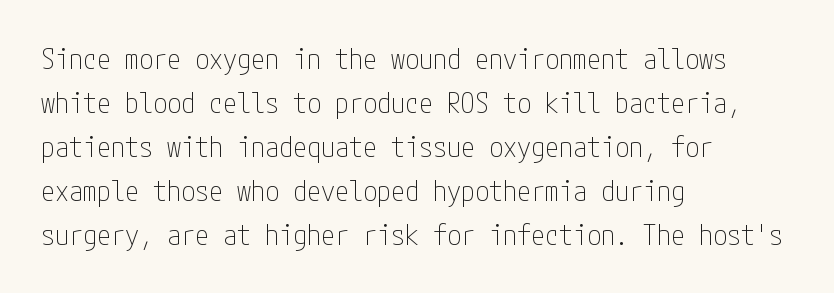
Q: Is the text bold? A: No.
Q: Is the text italic (slanted)? A: No, it is upright.
Q: Is the typeface a serif or a sans-serif typeface? A: Sans-serif.
Q: Is the text underlined? A: No.
Q: How is the paragraph aligned? A: Left-aligned.
Q: Is the spacing between letters normal or unusually wide? A: Normal.
Q: Is the spacing between lines tight, normal or loose? A: Normal.
Q: Width (condensed, normal, or wide)? A: Condensed.
Q: Stroke contrast? A: Low.
Q: x-height? A: Medium.
